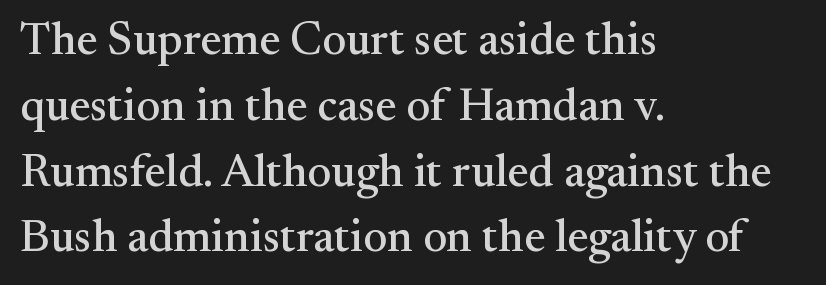
Q: Is the text italic (slanted)? A: No, it is upright.
Q: Is the typeface a serif or a sans-serif typeface? A: Serif.
Q: Is the text underlined? A: No.
Q: How is the paragraph aligned? A: Left-aligned.
Q: Is the spacing between letters normal or unusually wide? A: Normal.
Q: Is the spacing between lines tight, normal or loose? A: Normal.
Q: Width (condensed, normal, or wide)? A: Normal.
Q: Stroke contrast? A: Medium.
Q: x-height? A: Small.
Q: Monospaced? A: No.
